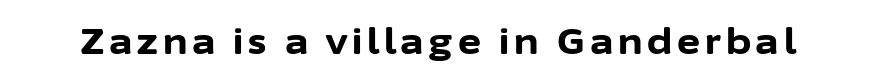
{"serif": "no", "italic": "no", "bold": "yes", "weight": "bold", "width": "normal", "stroke_contrast": "low", "x_height": "medium", "monospaced": "no", "underline": "no", "glyph_px": 35}
